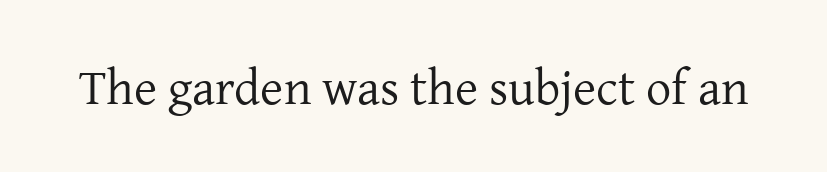
Classification — serif. You can tell it's not italic because the verticals are truly vertical. The letters advance in unequal steps, a hallmark of proportional type. Summary of weight: not heavy and not bold. Rule under the text: the space is simply empty. A typesetter would call this zero additional tracking.
